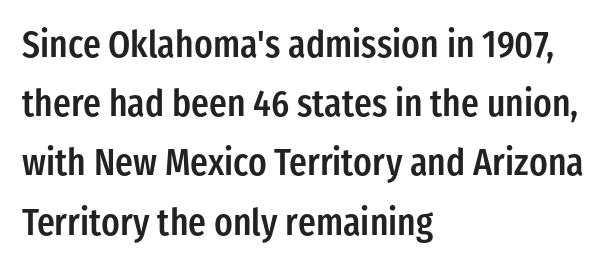
Do the characters align in a grid? No, the font is proportional. Nothing unusual about the tracking: characters are spaced as the font intends. Is there any slant? The stems are plumb. In CSS terms this would be text-align: left.
